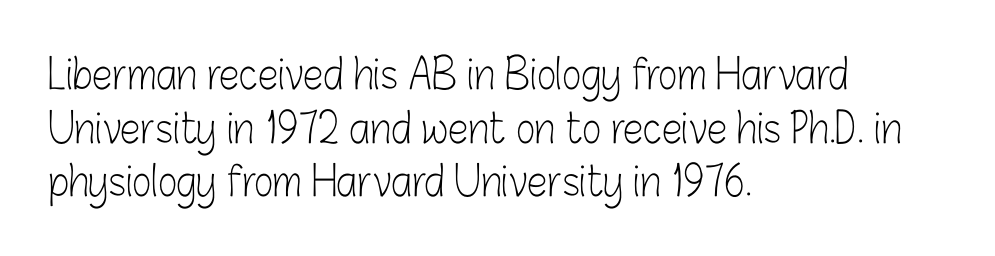
Leading: standard. Lines of text with bare space underneath. Compared with typical body copy, the letter spacing here is the same. Posture: straight, roman, zero tilt.
